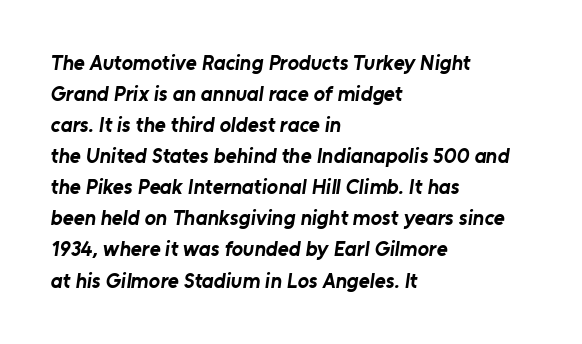
Q: Is the text bold? A: Yes.
Q: Is the text underlined? A: No.
Q: How is the paragraph aligned? A: Left-aligned.
Q: Is the spacing between letters normal or unusually wide? A: Normal.
Q: Is the spacing between lines tight, normal or loose? A: Normal.
